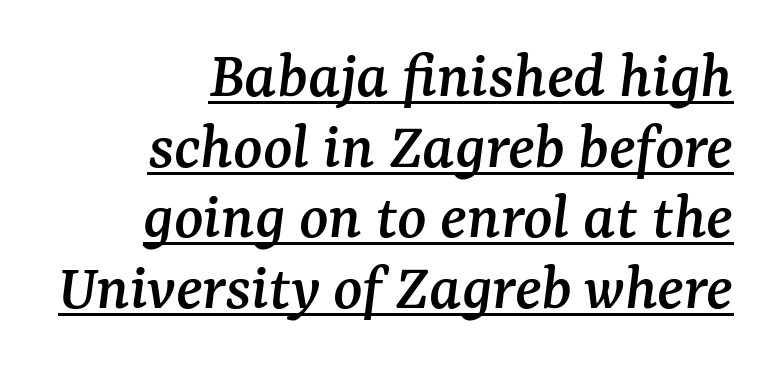
{"serif": "yes", "italic": "yes", "lean": "right", "slant_degrees": 7, "width": "normal", "stroke_contrast": "medium", "x_height": "medium", "monospaced": "no", "underline": "yes", "line_spacing": "tight", "line_spacing_ratio": 1.04, "letter_spacing": "normal", "letter_spacing_em": 0.0, "glyph_px": 68}
